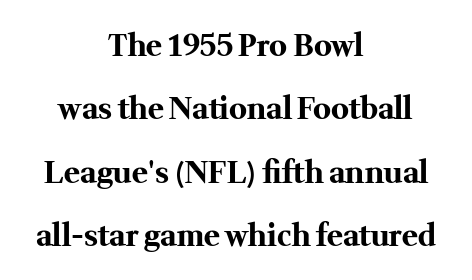
{"serif": "yes", "italic": "no", "bold": "yes", "weight": "bold", "width": "normal", "stroke_contrast": "medium", "x_height": "medium", "monospaced": "no", "underline": "no", "align": "center", "line_spacing": "loose", "line_spacing_ratio": 2.11, "letter_spacing": "normal", "letter_spacing_em": 0.0, "glyph_px": 30}
